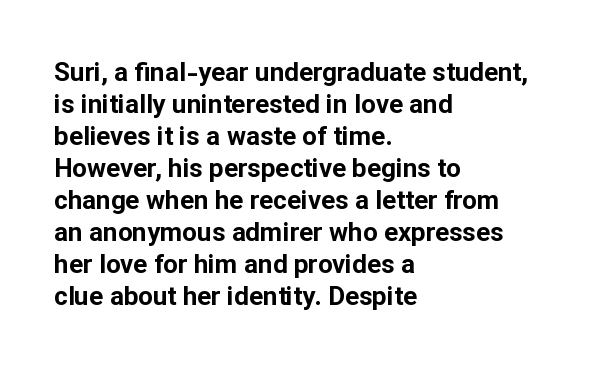
Alignment: flush left. A clean baseline with only descenders dipping below it. Vertical strokes here are truly vertical. Every letter is thick-stroked: bold, no question. A typesetter would call this zero additional tracking.
